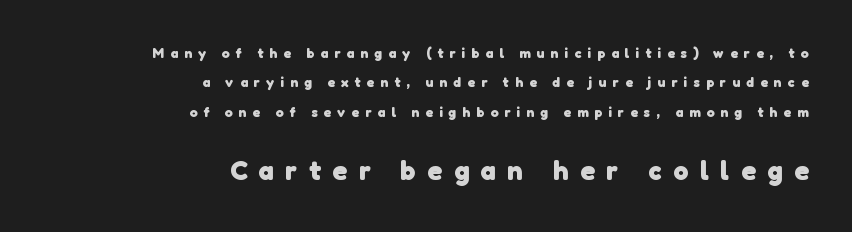
The letters are bold, with thick, heavy strokes. Students, observe: this is what heavily led, spacious text looks like. A flush-right, rag-left setting is used for this passage. Each word looks stretched out because of the extra space between its letters.
